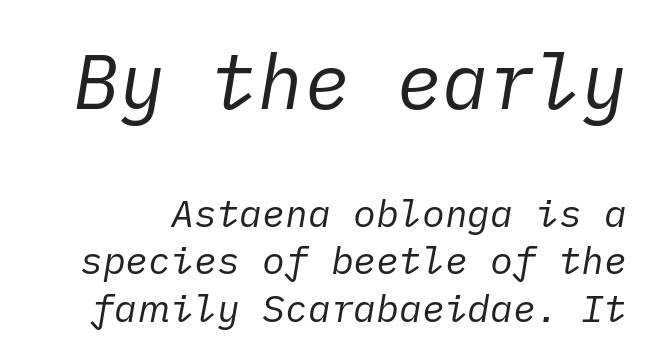
Top chunk: large. Bottom chunk: small. Check under the words: just untouched page. The weight would be labelled regular, book, light, or lighter still. Inter-character spacing is left at the font's built-in metrics.
